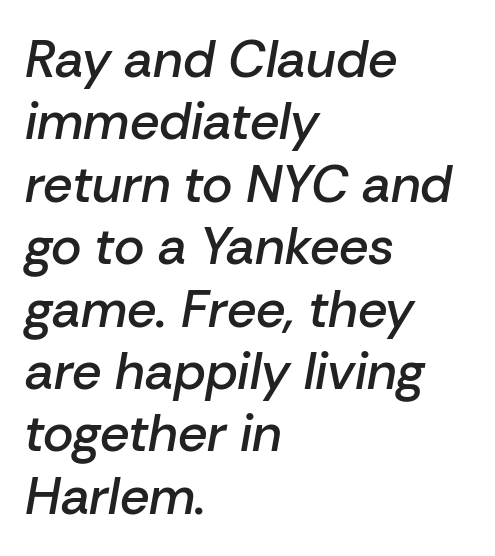
{"italic": "yes", "lean": "right", "slant_degrees": 10, "bold": "semi", "weight": "semibold", "width": "normal", "stroke_contrast": "low", "x_height": "medium", "monospaced": "no", "underline": "no", "align": "left", "line_spacing_ratio": 1.2, "letter_spacing": "normal", "letter_spacing_em": 0.0, "glyph_px": 52}
